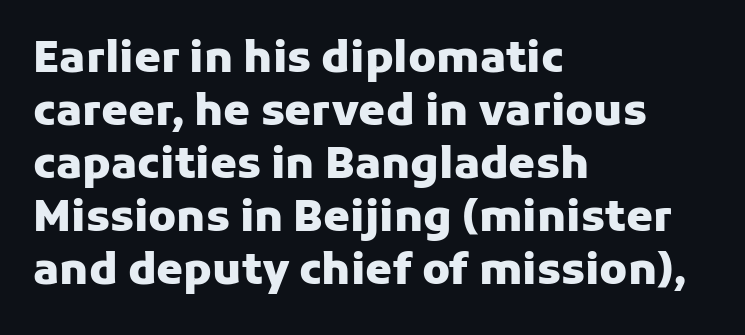
Strong, thick strokes mark this as bold type. The letters sit at their default tracking, neither squeezed nor spread. This sample uses an upright cut, with every glyph sitting square on the baseline. Proportional: the letters do not fall into vertical columns. Check where the strokes stop: nothing finishes them off — pure sans.
